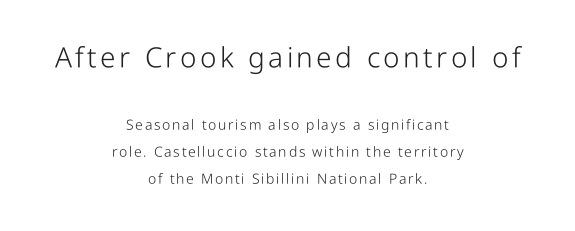
The image shows 28 px light, condensed sans-serif type, upright; set centered, loose line spacing (1.93x), not underlined; the first (top) block is 2.0x larger; low stroke contrast and a medium x-height.
